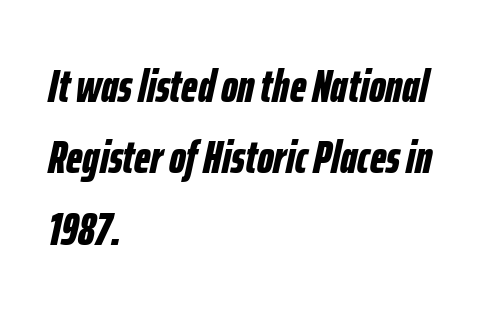
Q: Is the text bold? A: Yes.
Q: Is the text italic (slanted)? A: Yes, it leans right by about 12 degrees.
Q: Is the text underlined? A: No.
Q: How is the paragraph aligned? A: Left-aligned.
Q: Is the spacing between letters normal or unusually wide? A: Normal.
Q: Is the spacing between lines tight, normal or loose? A: Normal.
Q: Width (condensed, normal, or wide)? A: Condensed.
Q: Stroke contrast? A: Low.
Q: x-height? A: Medium.
Q: Monospaced? A: No.
